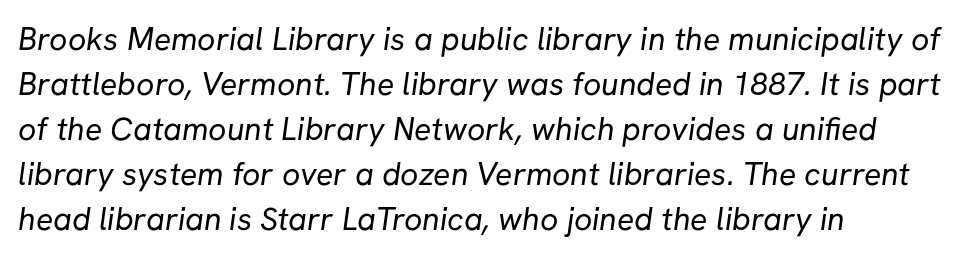
The image shows 32 px regular-weight sans-serif type; set left-aligned, normal line spacing (1.41x), normal letter spacing, not underlined; low stroke contrast and a medium x-height.
